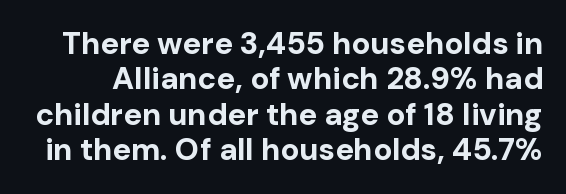
Q: Is the text bold? A: Yes.
Q: Is the text italic (slanted)? A: No, it is upright.
Q: Is the typeface a serif or a sans-serif typeface? A: Sans-serif.
Q: Is the text underlined? A: No.
Q: Is the spacing between letters normal or unusually wide? A: Normal.
Q: Is the spacing between lines tight, normal or loose? A: Tight.
Q: Width (condensed, normal, or wide)? A: Normal.
Q: Stroke contrast? A: Low.
Q: x-height? A: Medium.
Q: Monospaced? A: No.
